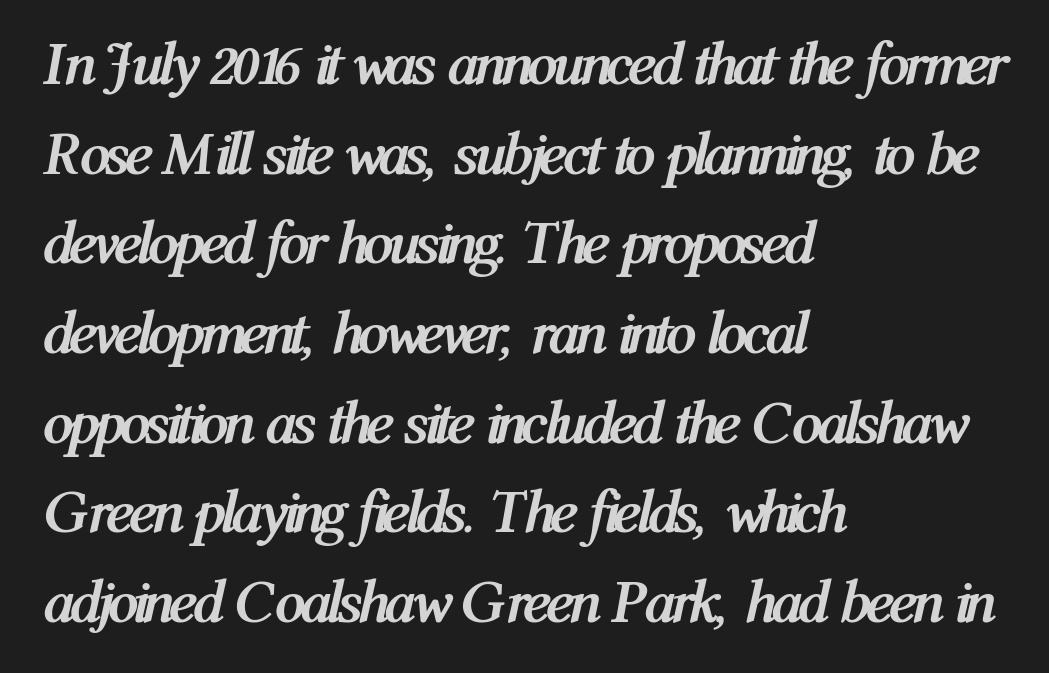
Notice how descenders clear the ascenders below comfortably — that's standard leading. Casual observation: everything's shoved over to the left. The text carries the slant typical of an italic or oblique font. Each glyph is drawn with heavy, bold strokes. Looks like regular typesetting: each glyph gets only the width it needs. Rule under the text: the space is simply empty.
